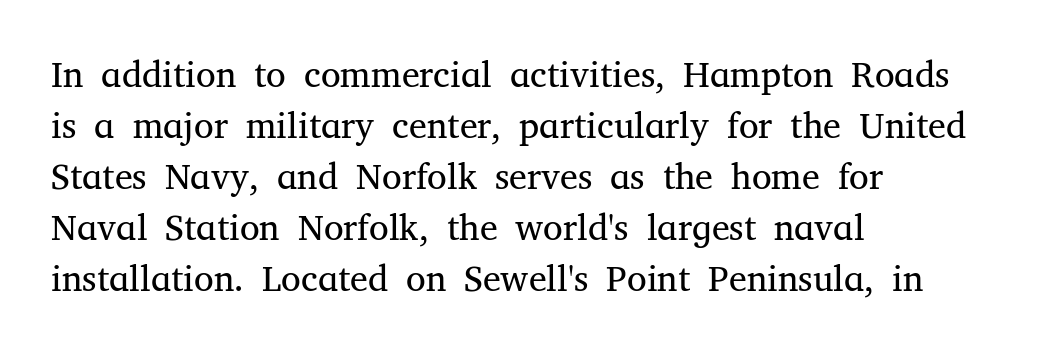
Q: Is the text bold? A: No.
Q: Is the text italic (slanted)? A: No, it is upright.
Q: Is the typeface a serif or a sans-serif typeface? A: Serif.
Q: Is the text underlined? A: No.
Q: How is the paragraph aligned? A: Left-aligned.
Q: Is the spacing between letters normal or unusually wide? A: Normal.
Q: Is the spacing between lines tight, normal or loose? A: Normal.
Q: Width (condensed, normal, or wide)? A: Normal.
Q: Stroke contrast? A: Medium.
Q: x-height? A: Medium.
Q: Monospaced? A: No.
